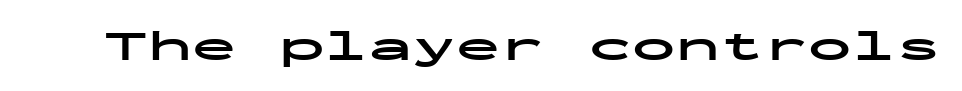
The image shows 44 px bold, wide sans-serif type, upright, monospaced; set normal letter spacing, not underlined; low stroke contrast and a medium x-height.
